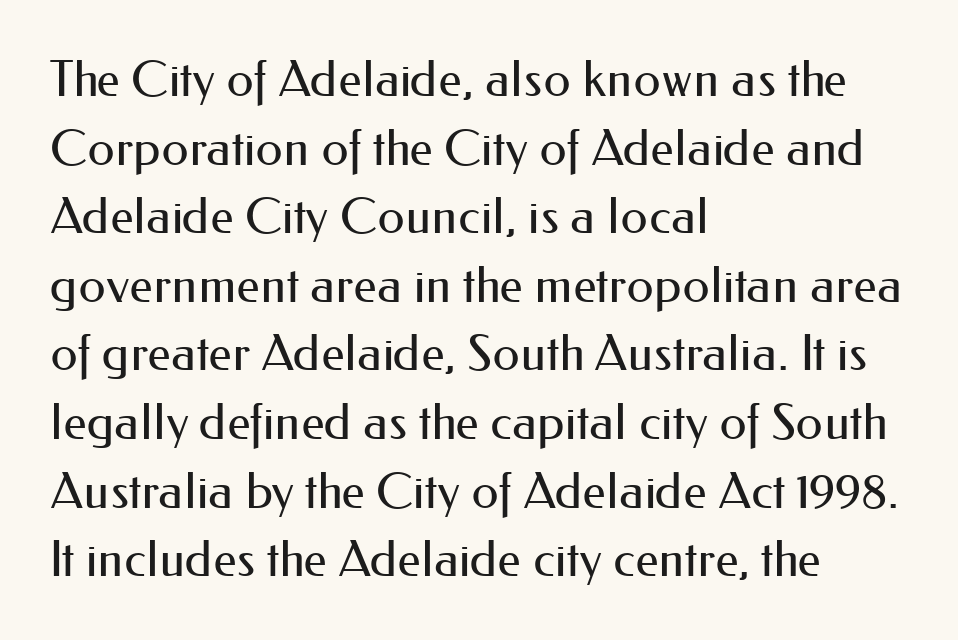
The image shows 49 px regular-weight sans-serif type, upright; set left-aligned, normal line spacing (1.4x), normal letter spacing, not underlined; medium stroke contrast and a small x-height.
